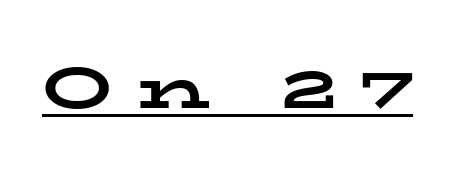
{"serif": "yes", "italic": "no", "bold": "yes", "weight": "bold", "width": "wide", "stroke_contrast": "low", "x_height": "medium", "monospaced": "no", "underline": "yes", "letter_spacing": "wide", "letter_spacing_em": 0.4, "glyph_px": 58}
